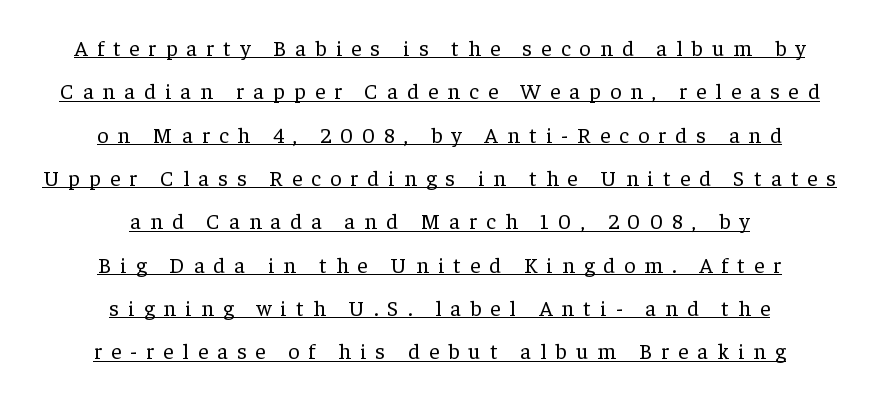
Layout note: lines centered. Unlike italic type, these characters show no tilt at all. This sample carries an underscore along the baseline area. Someone cranked the tracking dial way up on this one.
